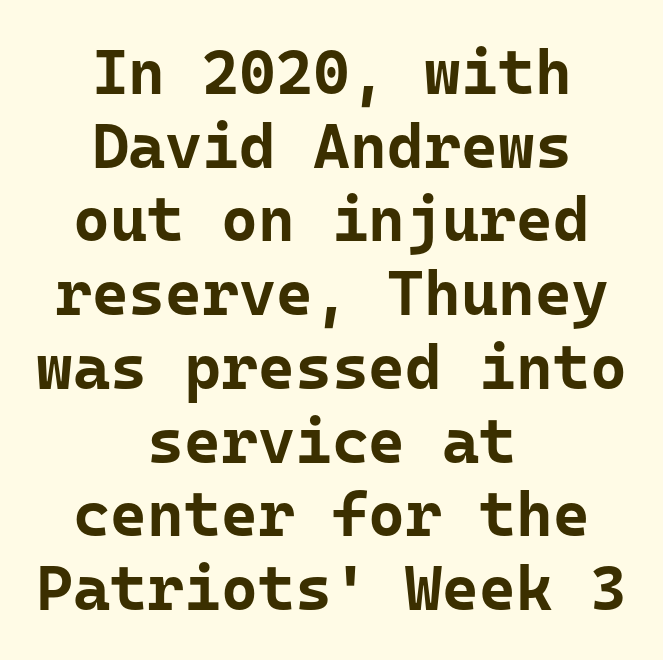
Q: Is the text bold? A: Yes.
Q: Is the text italic (slanted)? A: No, it is upright.
Q: Is the typeface a serif or a sans-serif typeface? A: Sans-serif.
Q: Is the text underlined? A: No.
Q: How is the paragraph aligned? A: Centered.
Q: Is the spacing between letters normal or unusually wide? A: Normal.
Q: Width (condensed, normal, or wide)? A: Normal.
Q: Stroke contrast? A: Low.
Q: x-height? A: Medium.
Q: Monospaced? A: Yes.
